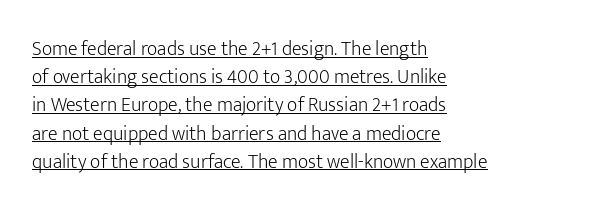
{"italic": "no", "bold": "no", "underline": "yes", "align": "left", "line_spacing": "normal", "line_spacing_ratio": 1.41, "letter_spacing": "normal", "letter_spacing_em": 0.0, "glyph_px": 20}
